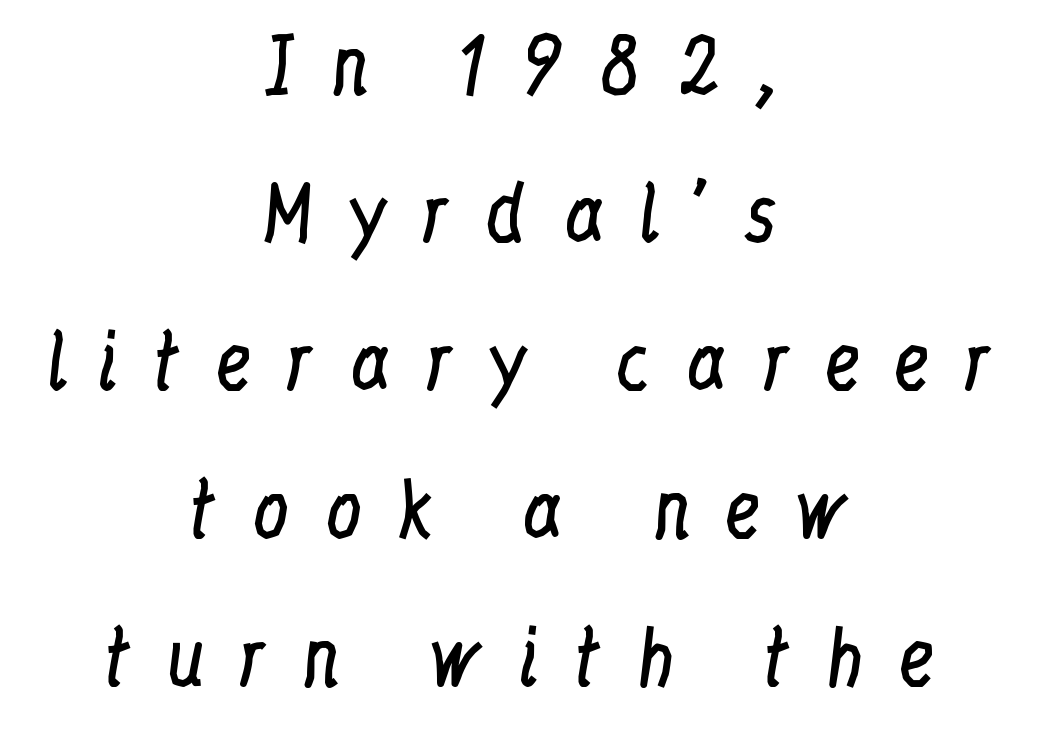
The image shows 74 px regular-weight, condensed serif type; set centered, loose line spacing (2.0x), unusually wide letter spacing (+0.45 em), not underlined; low stroke contrast and a medium x-height.
